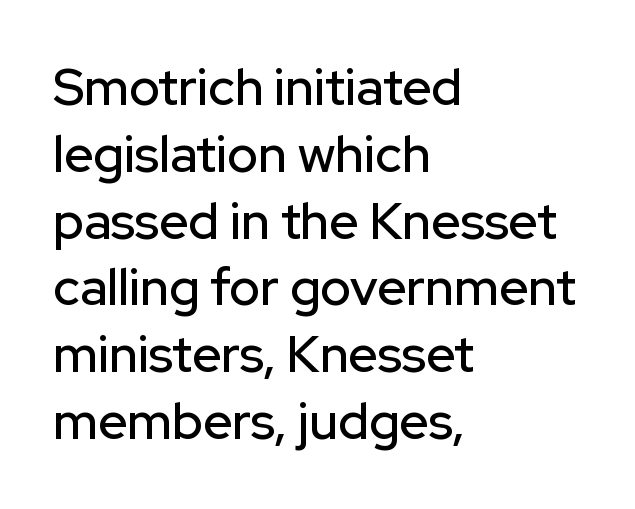
Rule under the text: the space is simply empty. The rendering uses natural spacing where letterforms have individual widths. These lines were composed using upright roman letters. Serifs: no, the terminals of the letterforms are clean. The lines sit at an ordinary, default distance from one another.
